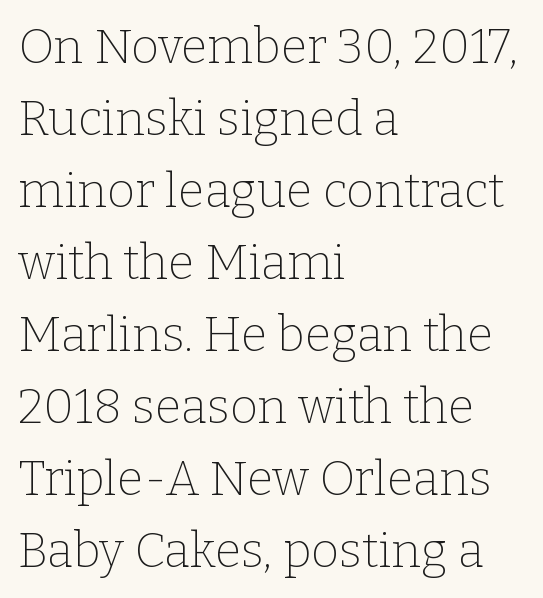
{"serif": "yes", "italic": "no", "bold": "no", "weight": "thin", "width": "normal", "stroke_contrast": "low", "x_height": "medium", "monospaced": "no", "underline": "no", "align": "left", "line_spacing": "normal", "line_spacing_ratio": 1.5, "letter_spacing": "normal", "letter_spacing_em": 0.0, "glyph_px": 48}
